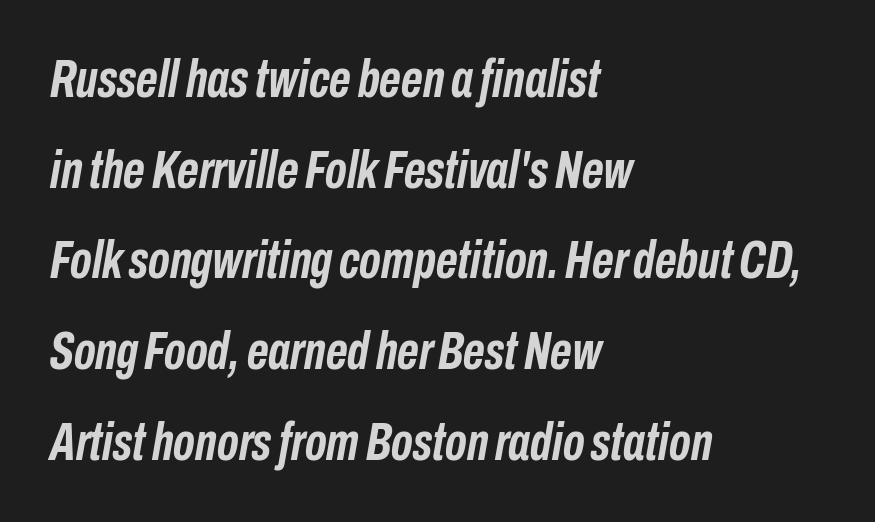
The letters are bold, with thick, heavy strokes. The ragged edge is on the right, which tells us the setting is flush left. Look at the tracking — it's just the regular setting, nothing added. These lines are rendered in a variable-pitch font. Emphasis-style slanted type is in use.
